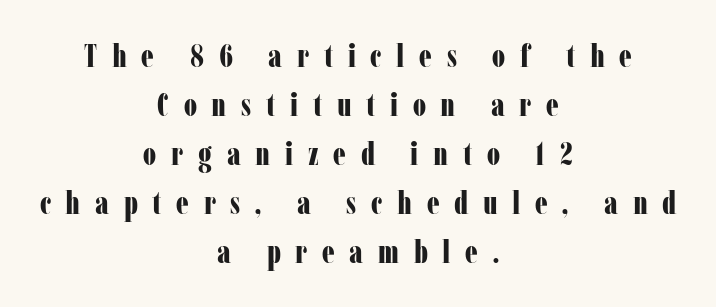
The image shows 32 px bold, condensed serif type, upright; set centered, normal line spacing (1.53x), unusually wide letter spacing (+0.46 em), not underlined; low stroke contrast and a medium x-height.
